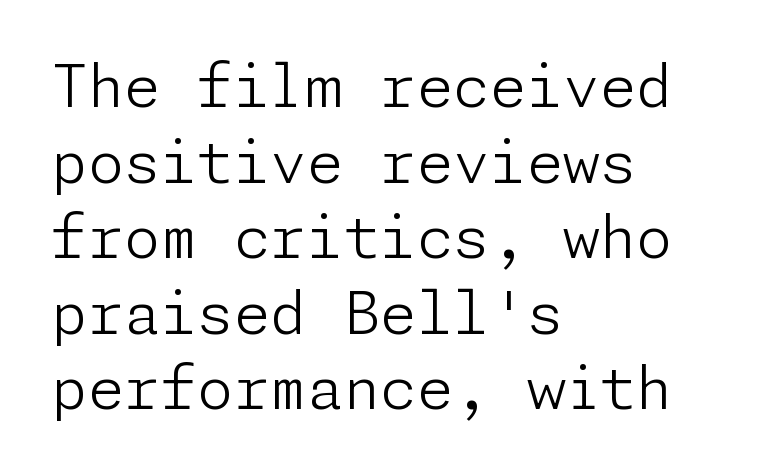
Q: Is the text bold? A: No.
Q: Is the text italic (slanted)? A: No, it is upright.
Q: Is the typeface a serif or a sans-serif typeface? A: Sans-serif.
Q: Is the text underlined? A: No.
Q: How is the paragraph aligned? A: Left-aligned.
Q: Is the spacing between letters normal or unusually wide? A: Normal.
Q: Is the spacing between lines tight, normal or loose? A: Normal.
Q: Width (condensed, normal, or wide)? A: Normal.
Q: Stroke contrast? A: Low.
Q: x-height? A: Medium.
